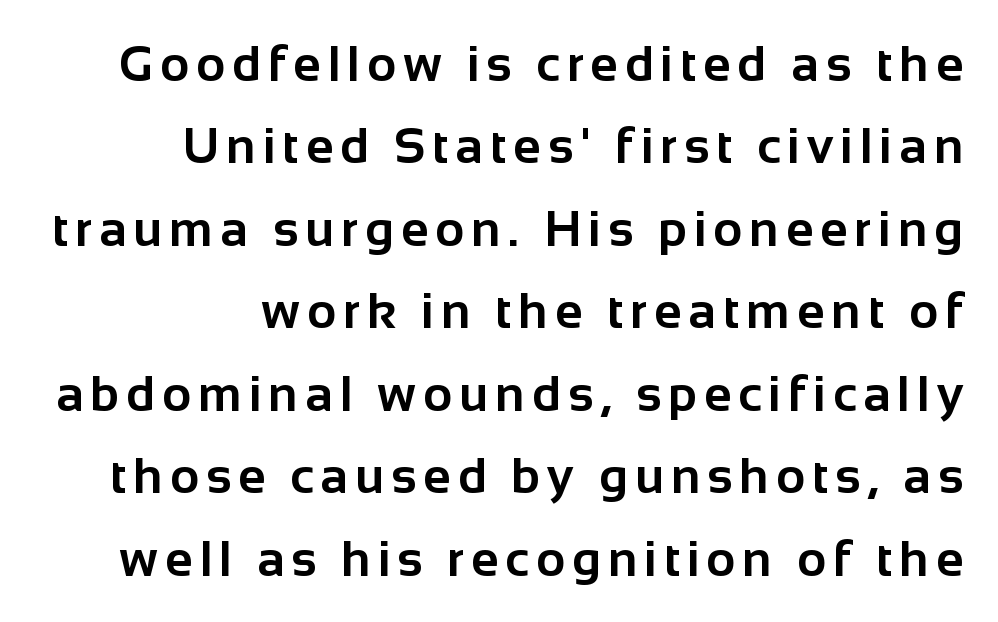
The image shows 50 px bold sans-serif type, upright; set right-aligned, normal line spacing (1.65x), not underlined; low stroke contrast and a medium x-height.
